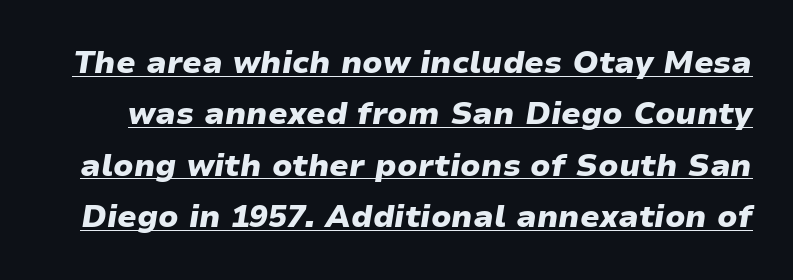
Character widths vary here, with narrow letters taking less room than wide ones. Every word sits above its own underline. These words are printed bold, with thick strokes throughout. How would I describe the line gaps? Plain and ordinary. In terms of posture, this sample is oblique.
